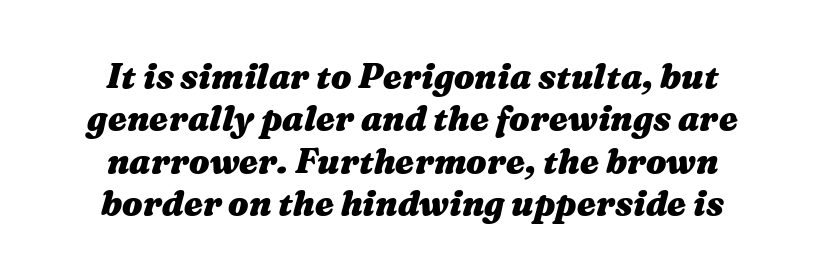
Descenders are the only things crossing below the line. This sample has the flowing, uneven cadence of proportional lettering. The leading is moderate, giving the passage an even texture. This is heavy type, rendered in bold. Students, note that the glyphs here touch the page at normal intervals. The text carries the slant typical of an italic or oblique font.
